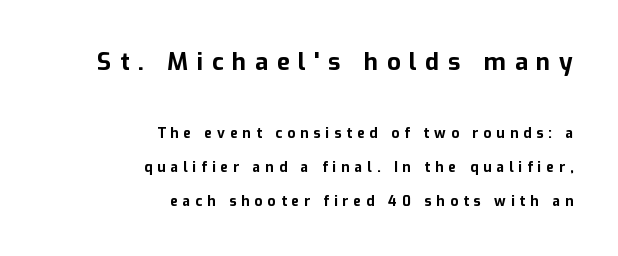
{"italic": "no", "bold": "yes", "underline": "no", "align": "right", "line_spacing": "loose", "line_spacing_ratio": 2.43, "letter_spacing": "wide", "letter_spacing_em": 0.36, "larger_block": "first", "size_ratio": 1.71, "glyph_px": 24}
